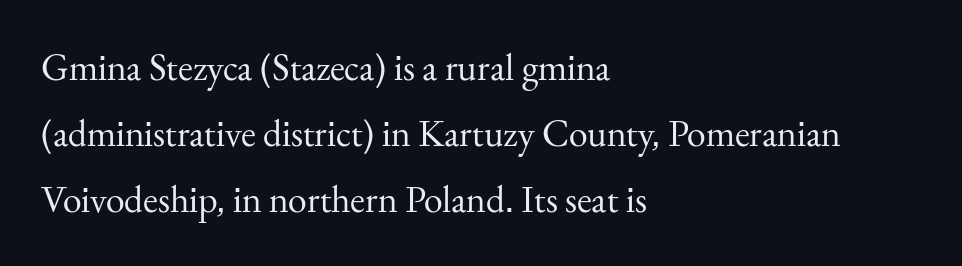
Each letter's strokes conclude with small projecting serifs. In terms of posture, this sample is upright. Standard letterfit; no display-style spreading of the glyphs. Counters stay open thanks to moderate or lighter strokes. Lines of text with bare space underneath. Proportional: the letters do not fall into vertical columns.
